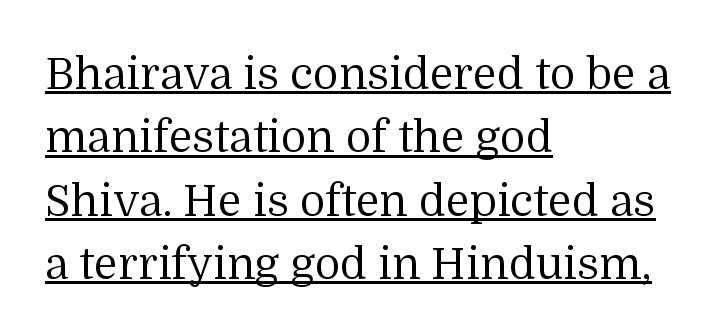
Q: Is the text bold? A: No.
Q: Is the text italic (slanted)? A: No, it is upright.
Q: Is the typeface a serif or a sans-serif typeface? A: Serif.
Q: Is the text underlined? A: Yes.
Q: How is the paragraph aligned? A: Left-aligned.
Q: Is the spacing between letters normal or unusually wide? A: Normal.
Q: Is the spacing between lines tight, normal or loose? A: Normal.
Q: Width (condensed, normal, or wide)? A: Normal.
Q: Stroke contrast? A: Medium.
Q: x-height? A: Medium.
Q: Monospaced? A: No.
